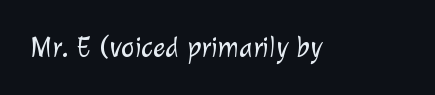
Q: Is the text bold? A: No.
Q: Is the typeface a serif or a sans-serif typeface? A: Sans-serif.
Q: Is the text underlined? A: No.
Q: Is the spacing between letters normal or unusually wide? A: Normal.
Q: Width (condensed, normal, or wide)? A: Normal.
Q: Stroke contrast? A: Low.
Q: x-height? A: Medium.
Q: Monospaced? A: No.
